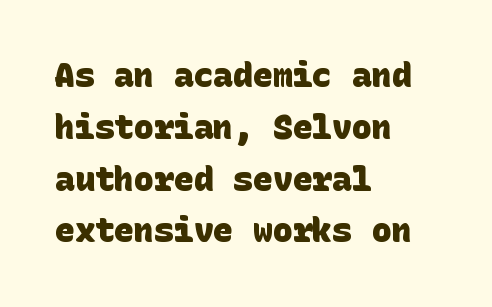
The image shows 33 px heavy sans-serif type; set left-aligned, normal line spacing (1.57x), normal letter spacing, not underlined; low stroke contrast and a large x-height.
